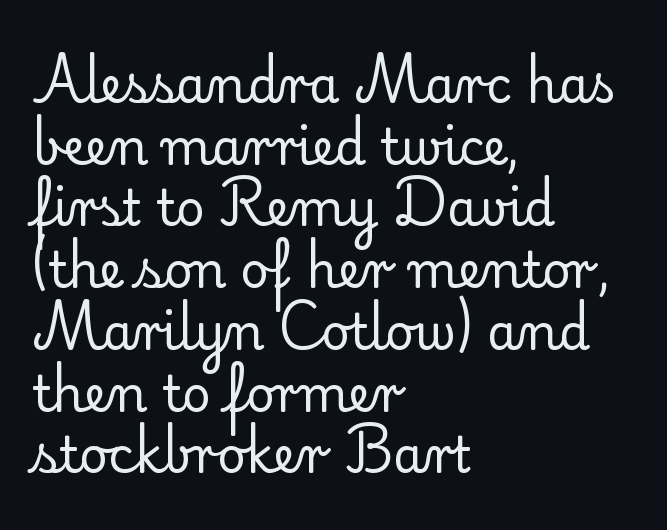
The image shows 49 px regular-weight serif type, upright; set left-aligned, normal line spacing (1.26x), normal letter spacing, not underlined; low stroke contrast and a small x-height.
